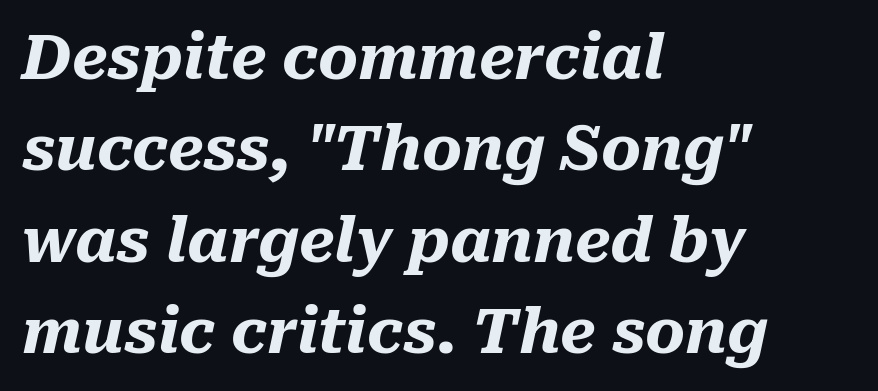
Students, note that the glyphs here touch the page at normal intervals. The face used here has the dense, thick strokes of a bold. The face used here is proportionally spaced, like ordinary book or web type. The space beneath each line is pristine and unruled.
